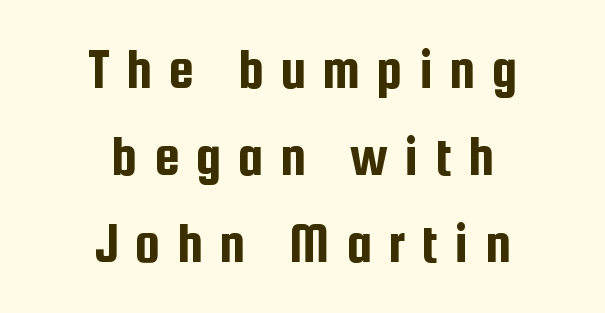
There is plenty of visible air inserted between adjacent glyphs. Interline gaps are of average width in this sample. Letterform terminals end flat and unadorned throughout the passage. In terms of posture, this sample is upright.
